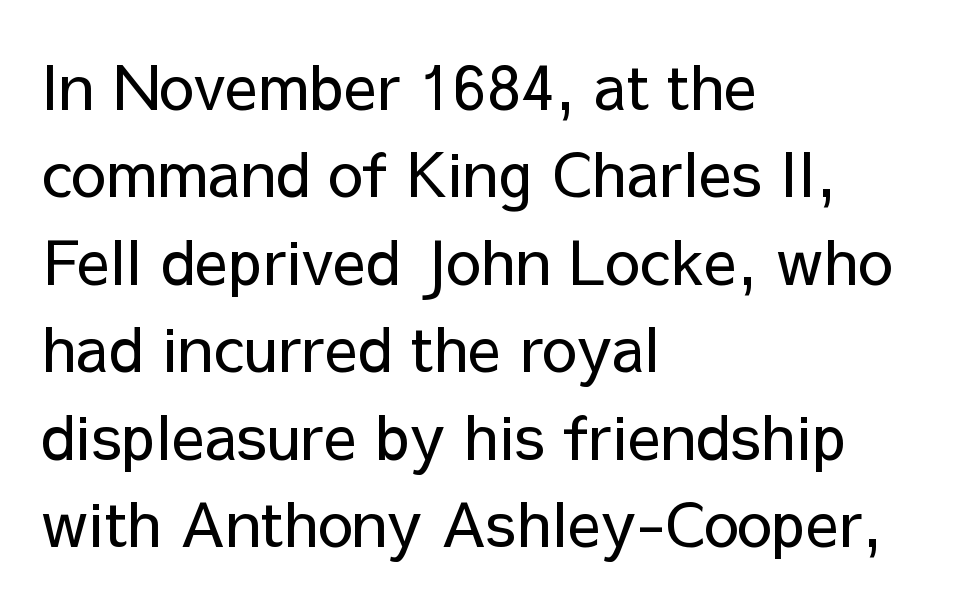
The image shows 62 px regular-weight sans-serif type, upright; set left-aligned, normal line spacing (1.41x), normal letter spacing, not underlined; low stroke contrast and a medium x-height.
